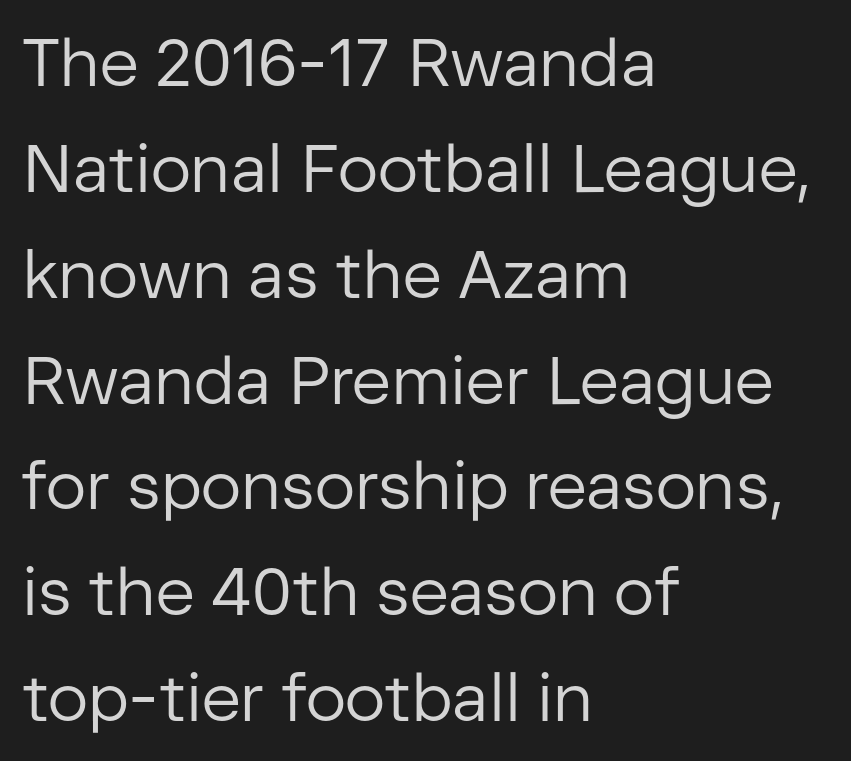
{"serif": "no", "italic": "no", "bold": "no", "weight": "regular", "width": "normal", "stroke_contrast": "low", "x_height": "medium", "monospaced": "no", "underline": "no", "align": "left", "line_spacing": "normal", "line_spacing_ratio": 1.58, "letter_spacing": "normal", "letter_spacing_em": 0.0, "glyph_px": 67}
